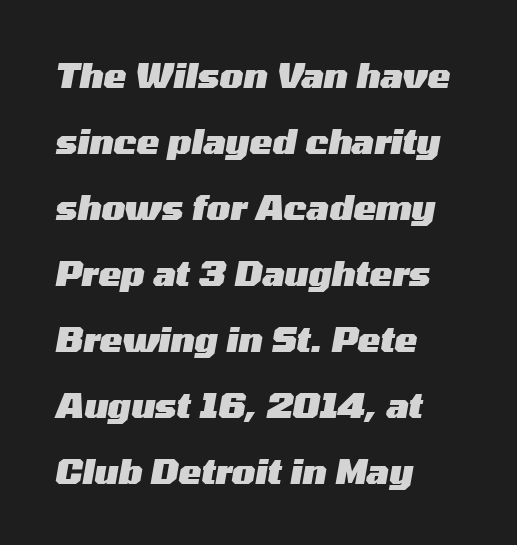
Successive baselines arrive slowly, with a big drop between each. A typesetter would call this proportional, since set widths differ per character. Clear beneath every line of the passage. Leftover space on each line is placed entirely after the last word. Emphasis-style slanted type is in use. There is no visible air inserted between adjacent glyphs.
